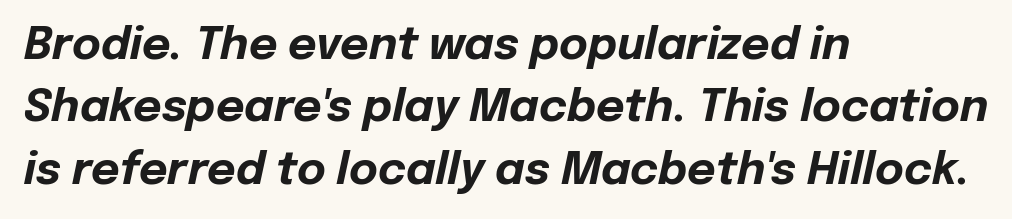
This sample has the flowing, uneven cadence of proportional lettering. Tall strokes in this sample are angled rather than plumb. Summary of weight: heavy, a full bold. The baseline area is clear.
